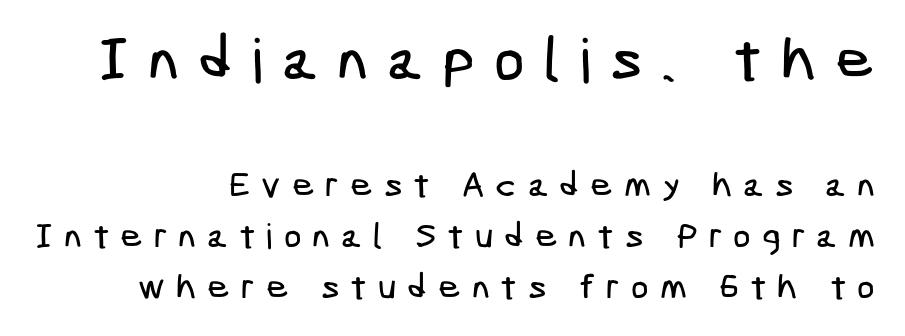
{"serif": "no", "width": "condensed", "stroke_contrast": "low", "x_height": "medium", "underline": "no", "align": "right", "line_spacing": "normal", "line_spacing_ratio": 1.46, "letter_spacing": "wide", "letter_spacing_em": 0.31, "larger_block": "first", "size_ratio": 1.74, "glyph_px": 61}
